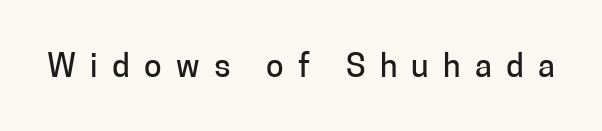
These lines have a slow, spaced-out rhythm from letter to letter. Anything drawn beneath the words? Only blank space. Ascenders rise straight up at ninety degrees. This sample uses a sans-serif face. The rendering uses natural spacing where letterforms have individual widths.
